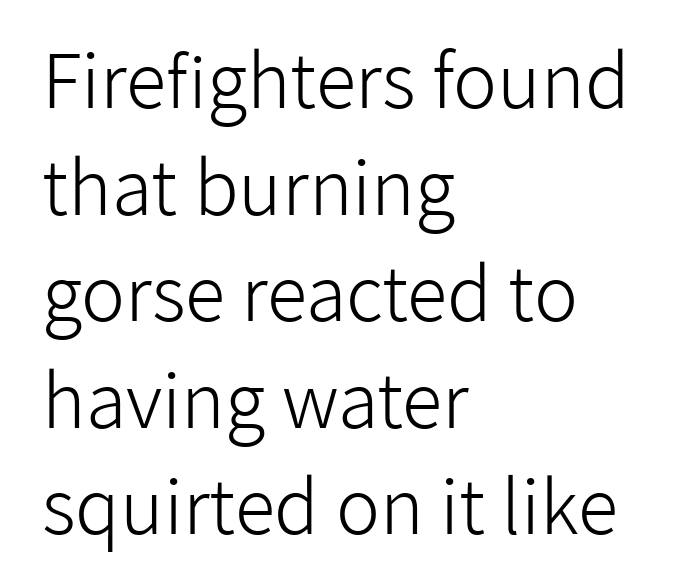
Q: Is the text bold? A: No.
Q: Is the text italic (slanted)? A: No, it is upright.
Q: Is the typeface a serif or a sans-serif typeface? A: Sans-serif.
Q: Is the text underlined? A: No.
Q: How is the paragraph aligned? A: Left-aligned.
Q: Is the spacing between letters normal or unusually wide? A: Normal.
Q: Is the spacing between lines tight, normal or loose? A: Normal.
Q: Width (condensed, normal, or wide)? A: Normal.
Q: Stroke contrast? A: Low.
Q: x-height? A: Medium.
Q: Monospaced? A: No.
